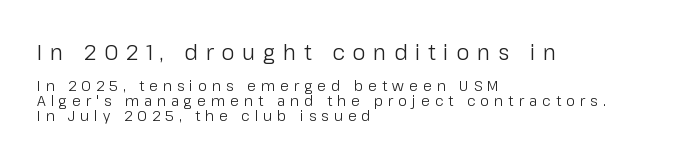
The image shows 21 px text type, upright; set left-aligned, tight line spacing (1.06x), unusually wide letter spacing (+0.36 em), not underlined; the first (top) block is 1.5x larger.
